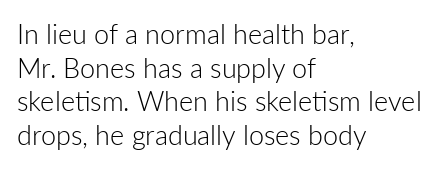
The image shows 27 px text type, upright; set left-aligned, normal line spacing (1.25x), normal letter spacing, not underlined.
